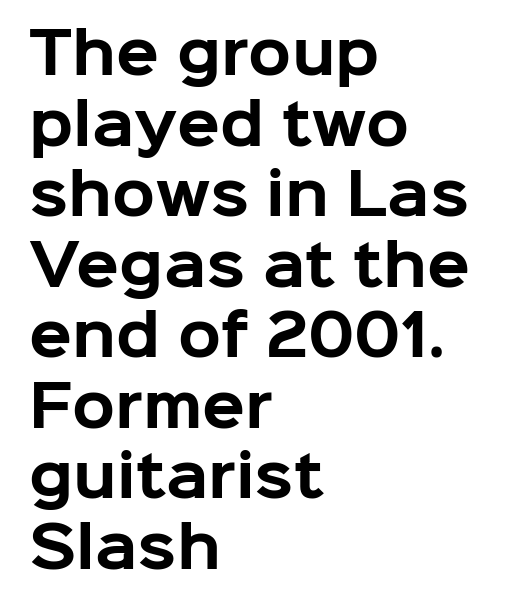
The image shows 56 px bold sans-serif type, upright; set left-aligned, normal line spacing (1.26x), normal letter spacing, not underlined; low stroke contrast and a medium x-height.
